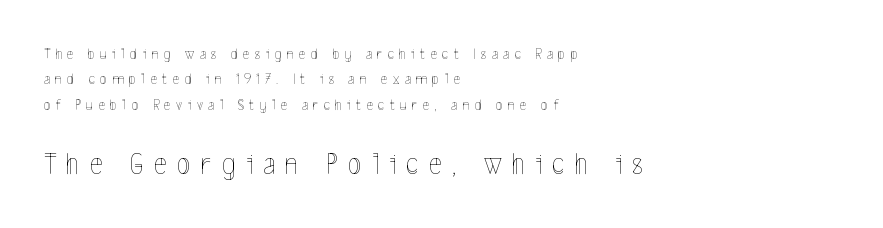
Is the type heavy? It reads as light-to-regular instead. Compared with typical paragraphs, the rows here are spaced about the same. Which margin do the lines hug? The left one — the right edge is uneven. The horizontal fit of the characters is loose and conspicuously gappy. Is the lower block the larger one? Yes — the lower block carries the bigger type.
